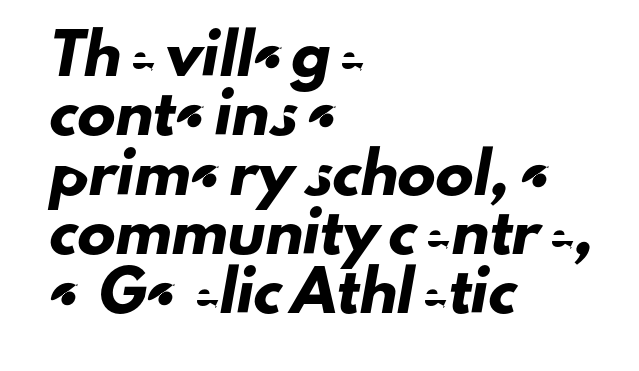
{"serif": "no", "width": "normal", "stroke_contrast": "low", "x_height": "small", "monospaced": "no", "underline": "no", "align": "left", "line_spacing": "normal", "line_spacing_ratio": 1.56, "letter_spacing": "normal", "letter_spacing_em": 0.0, "glyph_px": 38}
